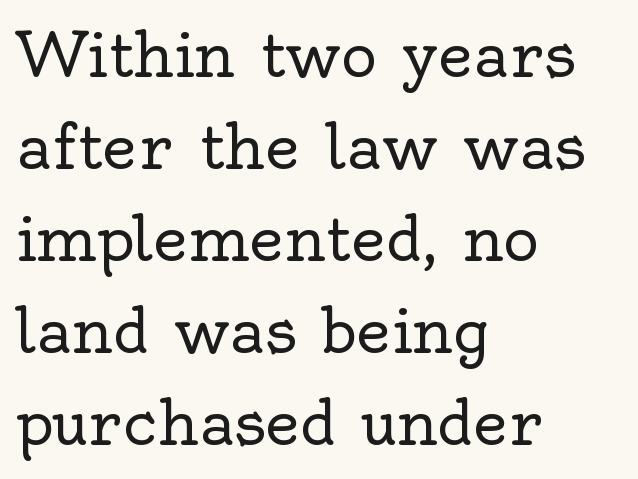
Q: Is the text bold? A: No.
Q: Is the text italic (slanted)? A: No, it is upright.
Q: Is the typeface a serif or a sans-serif typeface? A: Serif.
Q: Is the text underlined? A: No.
Q: How is the paragraph aligned? A: Left-aligned.
Q: Is the spacing between letters normal or unusually wide? A: Normal.
Q: Is the spacing between lines tight, normal or loose? A: Normal.
Q: Width (condensed, normal, or wide)? A: Normal.
Q: x-height? A: Small.
Q: Monospaced? A: No.
